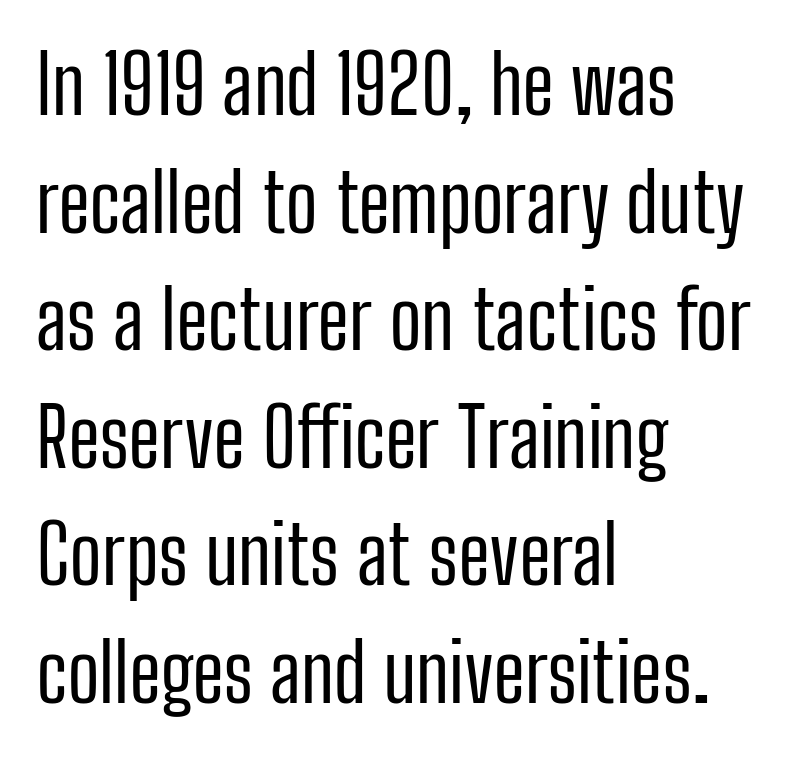
Q: Is the text bold? A: No.
Q: Is the text italic (slanted)? A: No, it is upright.
Q: Is the typeface a serif or a sans-serif typeface? A: Sans-serif.
Q: Is the text underlined? A: No.
Q: How is the paragraph aligned? A: Left-aligned.
Q: Is the spacing between letters normal or unusually wide? A: Normal.
Q: Is the spacing between lines tight, normal or loose? A: Normal.
Q: Width (condensed, normal, or wide)? A: Condensed.
Q: Stroke contrast? A: Low.
Q: x-height? A: Medium.
Q: Monospaced? A: No.
